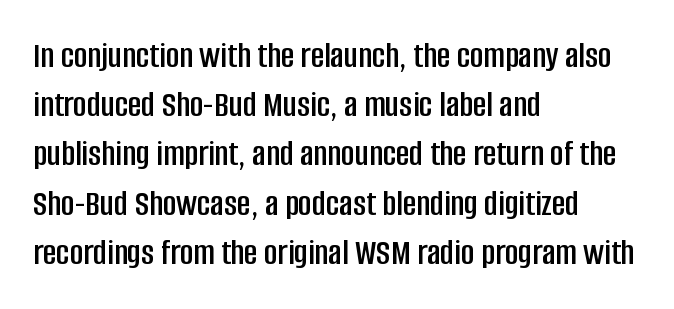
In CSS terms this would be text-align: left. The face used here is proportionally spaced, like ordinary book or web type. The letters stand upright; this is a roman face. These lines are composed in type without serifs. Glyph-to-glyph distance matches everyday printed text. The passage shown stacks its lines at a standard gap.
